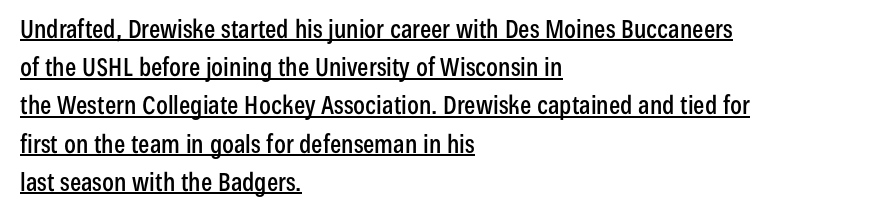
The image shows 25 px text type, upright; set left-aligned, normal line spacing (1.53x), normal letter spacing, underlined.
